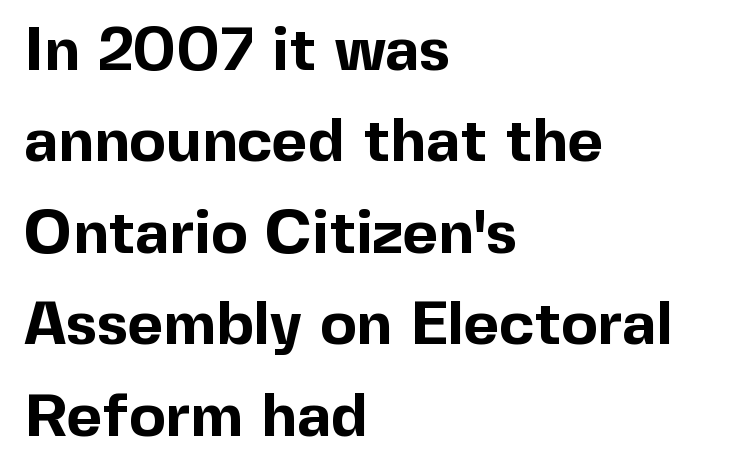
{"serif": "no", "italic": "no", "bold": "yes", "weight": "bold", "width": "normal", "x_height": "medium", "monospaced": "no", "underline": "no", "align": "left", "line_spacing": "normal", "line_spacing_ratio": 1.5, "letter_spacing": "normal", "letter_spacing_em": 0.0, "glyph_px": 61}
